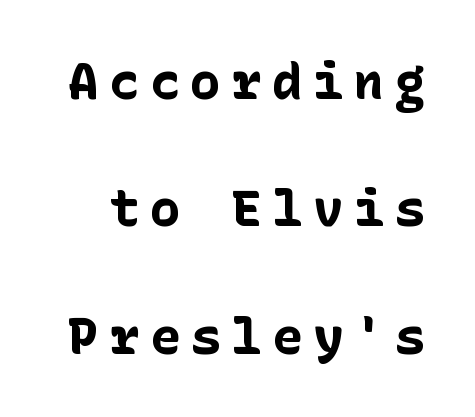
Q: Is the text bold? A: Yes.
Q: Is the text italic (slanted)? A: No, it is upright.
Q: Is the typeface a serif or a sans-serif typeface? A: Sans-serif.
Q: Is the text underlined? A: No.
Q: Is the spacing between letters normal or unusually wide? A: Unusually wide.
Q: Is the spacing between lines tight, normal or loose? A: Loose.
Q: Width (condensed, normal, or wide)? A: Normal.
Q: Stroke contrast? A: Low.
Q: x-height? A: Medium.
